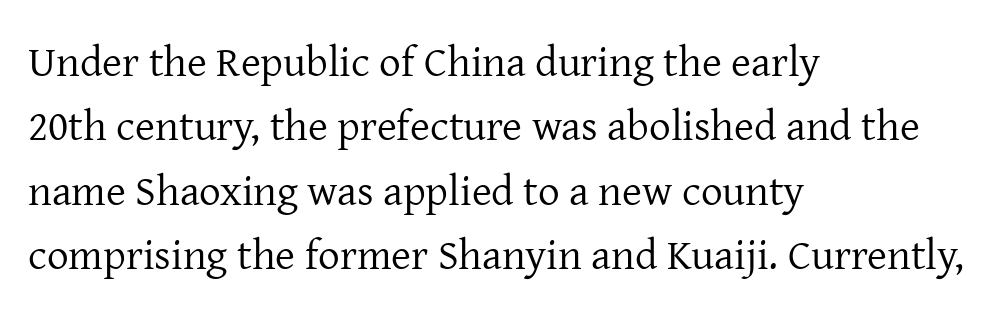
No extra ink here — the face is not bold. Character widths vary here, with narrow letters taking less room than wide ones. Reading down the block, your eye returns to a fixed left position each line. Caption: standard tracking, unaltered. Honestly, the row spacing looks completely unremarkable.
